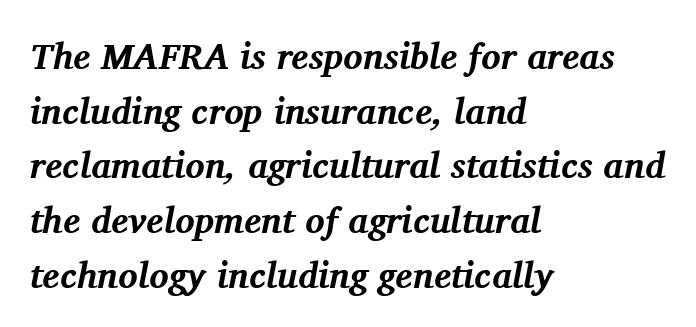
The text was rendered using a seriffed face with decorative stroke endings. Observe the lean: these are italic letterforms. Every row of glyphs begins at an identical x-position on the left. Proportional: the letters do not fall into vertical columns. Short note: letters normally spaced.
